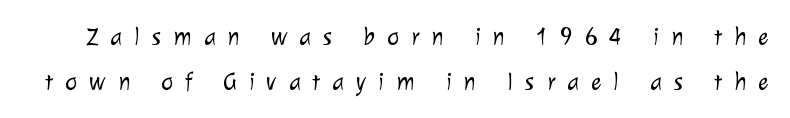
The image shows 25 px text type; set line spacing 1.79x, unusually wide letter spacing (+0.48 em), not underlined.
